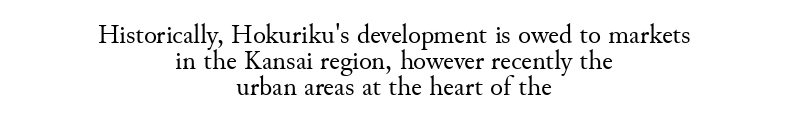
Every stem runs plumb, perpendicular to the baseline. The paragraph has two soft edges and a firm central axis. Is the type heavy? It reads as light-to-regular instead. In terms of letterspacing, this is plain default setting.
